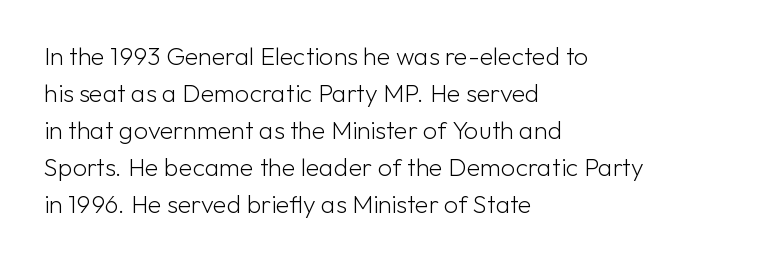
Q: Is the text bold? A: No.
Q: Is the text italic (slanted)? A: No, it is upright.
Q: Is the text underlined? A: No.
Q: How is the paragraph aligned? A: Left-aligned.
Q: Is the spacing between letters normal or unusually wide? A: Normal.
Q: Is the spacing between lines tight, normal or loose? A: Normal.
